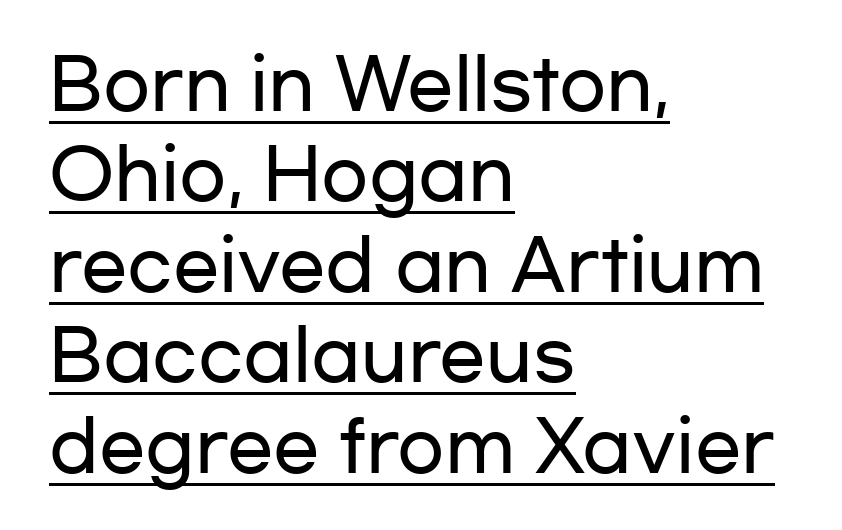
{"serif": "no", "italic": "no", "width": "wide", "stroke_contrast": "low", "x_height": "medium", "monospaced": "no", "underline": "yes", "align": "left", "line_spacing": "normal", "line_spacing_ratio": 1.31, "letter_spacing": "normal", "letter_spacing_em": 0.0, "glyph_px": 69}
